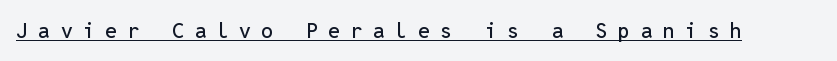
Q: Is the text italic (slanted)? A: No, it is upright.
Q: Is the text underlined? A: Yes.
Q: Is the spacing between letters normal or unusually wide? A: Unusually wide.
